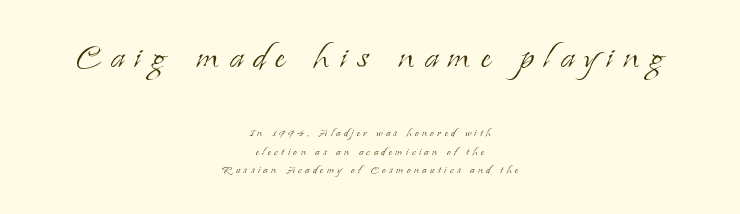
Q: Is the text bold? A: No.
Q: Is the text italic (slanted)? A: Yes.
Q: Is the typeface a serif or a sans-serif typeface? A: Serif.
Q: Is the text underlined? A: No.
Q: How is the paragraph aligned? A: Centered.
Q: Is the spacing between letters normal or unusually wide? A: Unusually wide.
Q: Is the spacing between lines tight, normal or loose? A: Normal.
Q: Which block of text is set in a larger size, the first (top) or the second (bottom)? A: The first (top) one.
Q: Width (condensed, normal, or wide)? A: Normal.
Q: Stroke contrast? A: Low.
Q: x-height? A: Small.
Q: Monospaced? A: No.
